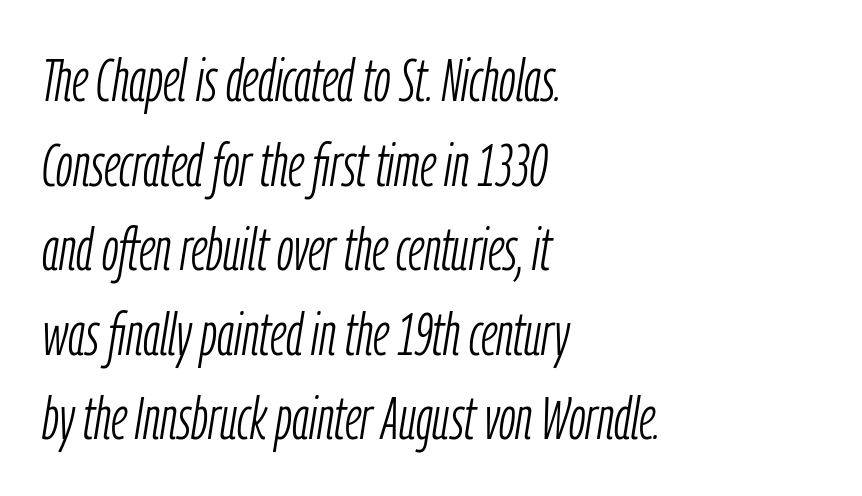
The image shows 60 px light, condensed type, italic (leaning right); set left-aligned, normal line spacing (1.41x), normal letter spacing, not underlined; low stroke contrast and a medium x-height.
